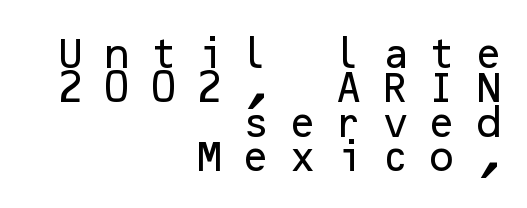
Q: Is the text italic (slanted)? A: No, it is upright.
Q: Is the typeface a serif or a sans-serif typeface? A: Sans-serif.
Q: Is the text underlined? A: No.
Q: How is the paragraph aligned? A: Right-aligned.
Q: Is the spacing between letters normal or unusually wide? A: Unusually wide.
Q: Is the spacing between lines tight, normal or loose? A: Tight.
Q: Width (condensed, normal, or wide)? A: Normal.
Q: Stroke contrast? A: Low.
Q: x-height? A: Medium.
